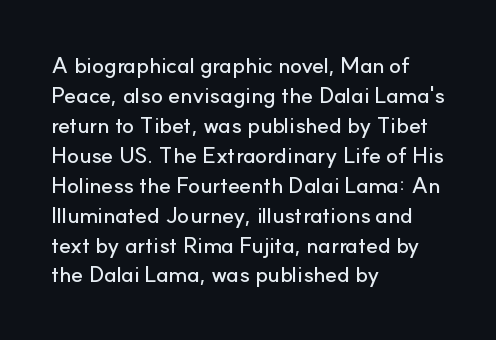
The image shows 22 px text type, upright; set left-aligned, normal line spacing (1.36x), normal letter spacing, not underlined.
